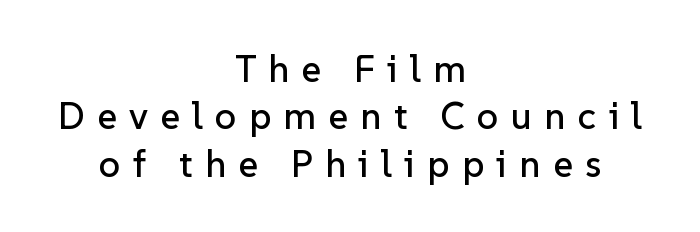
The lettering stays uniformly vertical, giving the passage a roman look. This sample uses expanded letter spacing, leaving extra air between glyphs. Centered paragraph, ragged on both sides. The face used here is proportionally spaced, like ordinary book or web type.
